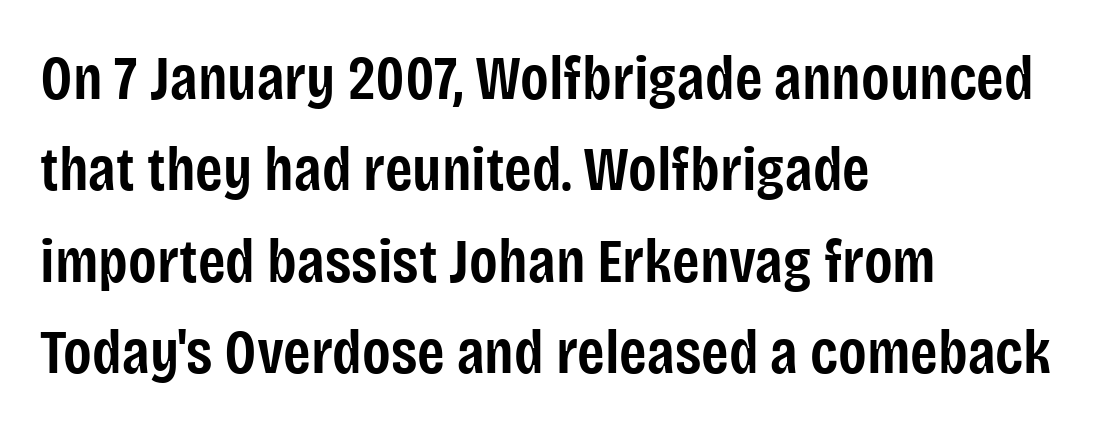
The image shows 63 px semibold, condensed sans-serif type, upright; set left-aligned, normal line spacing (1.45x), normal letter spacing, not underlined; low stroke contrast and a large x-height.
